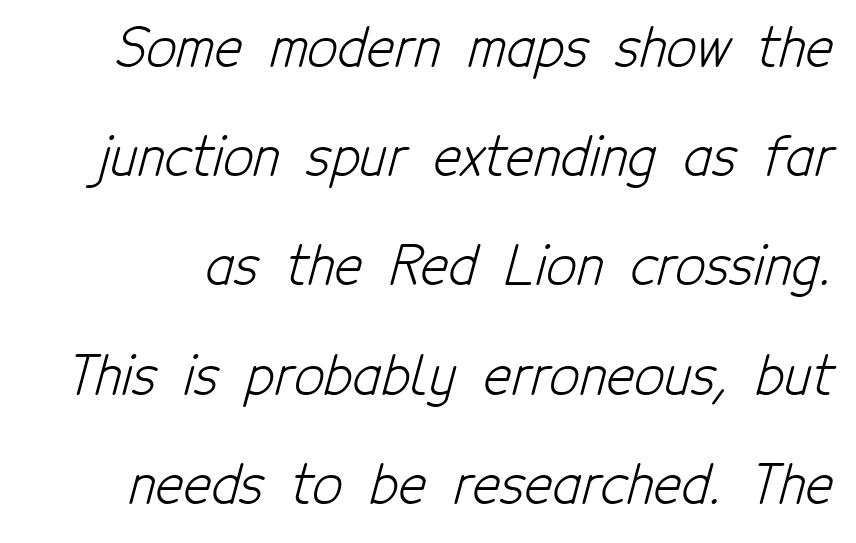
The image shows 53 px light, condensed sans-serif type; set loose line spacing (2.06x), normal letter spacing, not underlined; low stroke contrast and a medium x-height.
